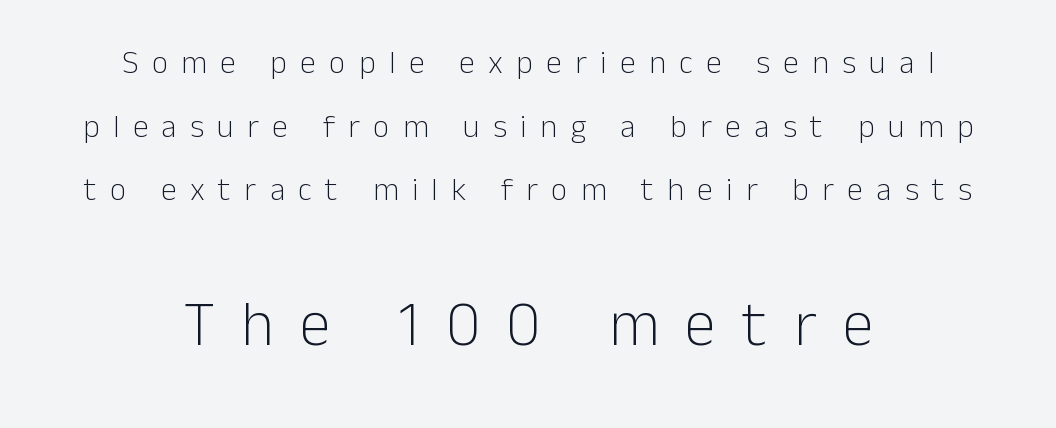
Horizontal bands of white between lines are thick stripes. Descender tails drop into unmarked territory. A typesetter would call this proportional, since set widths differ per character. The rendering inserts visible extra space after every character. The characters display no serif detailing; their extremities are plain. These lines are centered, leaving both edges ragged.
